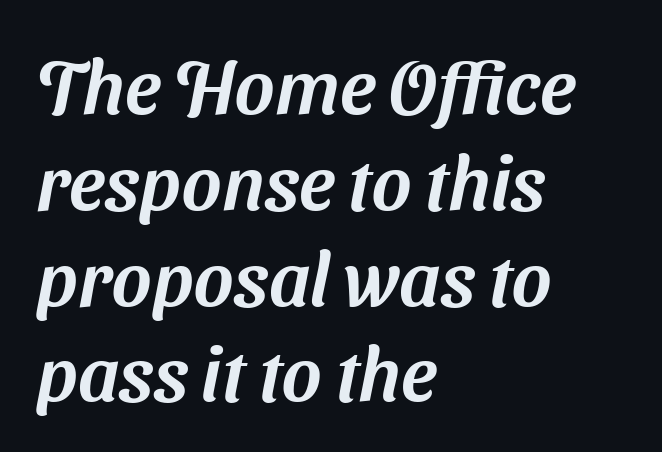
What stands out about the letter spacing? Nothing — it is the standard amount. Regarding serifs, this sample does without them. One glance says typical: line gaps are just what's usual. This sample is left-justified, so line endings fall wherever the words run out. Is this a fixed-width face? No — the glyphs have proportional, varying widths. Underline: absent.
